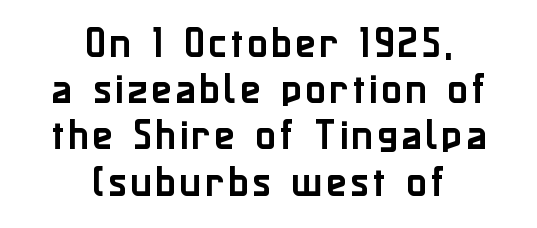
The image shows 34 px sans-serif type, upright; set centered, normal line spacing (1.36x), not underlined; low stroke contrast and a medium x-height.
